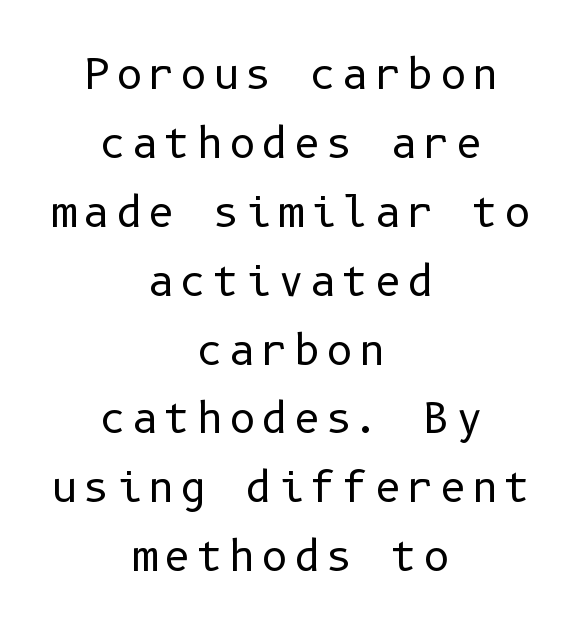
{"serif": "no", "italic": "no", "bold": "no", "weight": "regular", "width": "normal", "stroke_contrast": "low", "x_height": "medium", "underline": "no", "align": "center", "line_spacing": "normal", "line_spacing_ratio": 1.68, "glyph_px": 41}
